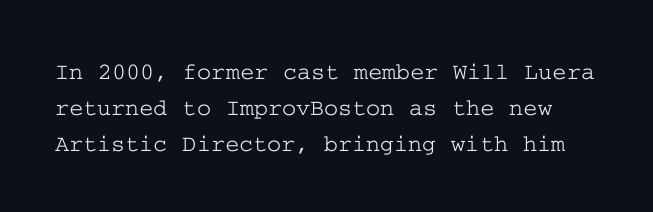
Rendered with straight, roman letterforms. Vertical spacing — default. Look at the tracking — it's just the regular setting, nothing added. The passage shown is not underscored anywhere.
